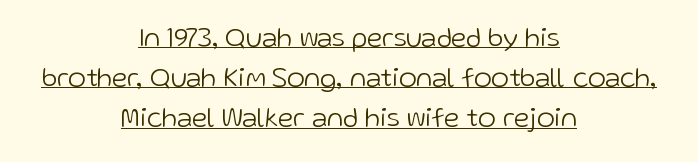
The image shows 27 px text type, upright; set centered, normal line spacing (1.49x), normal letter spacing, underlined.
